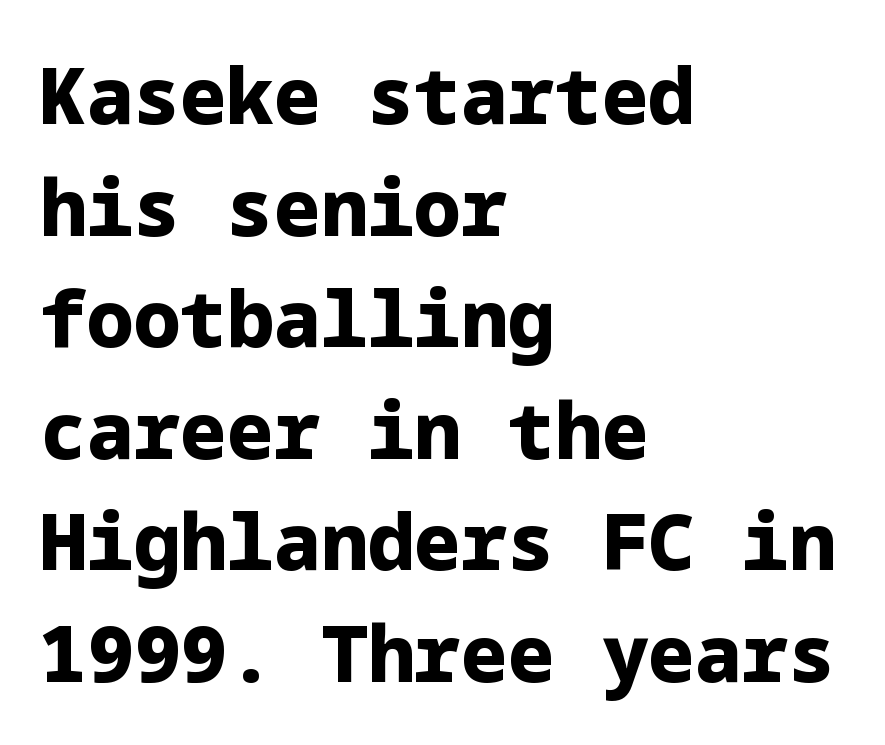
{"serif": "no", "italic": "no", "bold": "yes", "weight": "heavy", "width": "normal", "stroke_contrast": "low", "x_height": "medium", "underline": "no", "align": "left", "line_spacing": "normal", "line_spacing_ratio": 1.43, "letter_spacing": "normal", "letter_spacing_em": 0.0, "glyph_px": 78}
